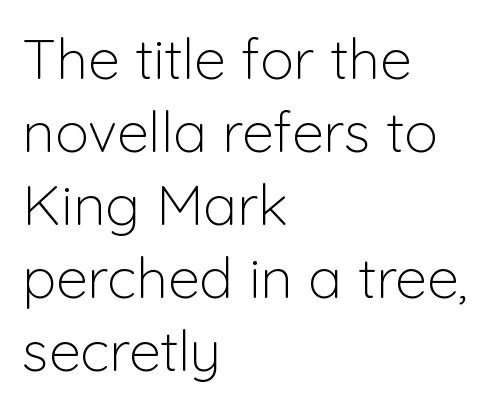
Serifs: no, the terminals of the letterforms are clean. The font's upright variant was chosen for this text. Any mark beneath the type? The region is blank. No chunkiness to these letters — they're not bold.
